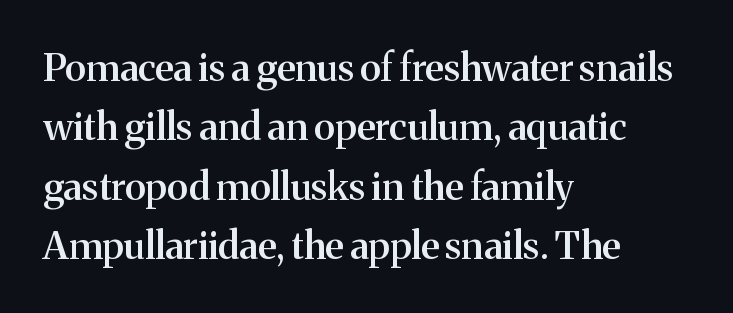
{"serif": "yes", "italic": "no", "bold": "semi", "weight": "semibold", "width": "normal", "stroke_contrast": "medium", "x_height": "medium", "monospaced": "no", "underline": "no", "align": "left", "line_spacing": "normal", "line_spacing_ratio": 1.56, "letter_spacing": "normal", "letter_spacing_em": 0.0, "glyph_px": 38}
